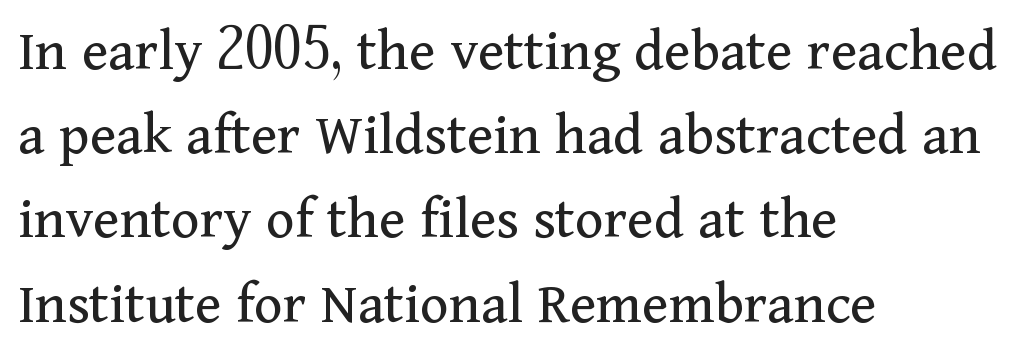
The image shows 61 px regular-weight serif type, upright; set left-aligned, normal line spacing (1.38x), normal letter spacing, not underlined; medium stroke contrast and a medium x-height.
